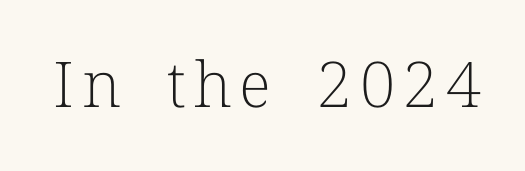
The image shows 63 px light serif type, upright; set not underlined; low stroke contrast and a medium x-height.
